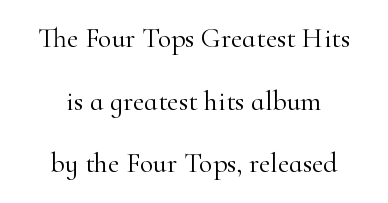
Q: Is the text bold? A: No.
Q: Is the text italic (slanted)? A: No, it is upright.
Q: Is the typeface a serif or a sans-serif typeface? A: Serif.
Q: Is the text underlined? A: No.
Q: How is the paragraph aligned? A: Centered.
Q: Is the spacing between letters normal or unusually wide? A: Normal.
Q: Is the spacing between lines tight, normal or loose? A: Loose.
Q: Width (condensed, normal, or wide)? A: Normal.
Q: Stroke contrast? A: High.
Q: x-height? A: Small.
Q: Monospaced? A: No.
